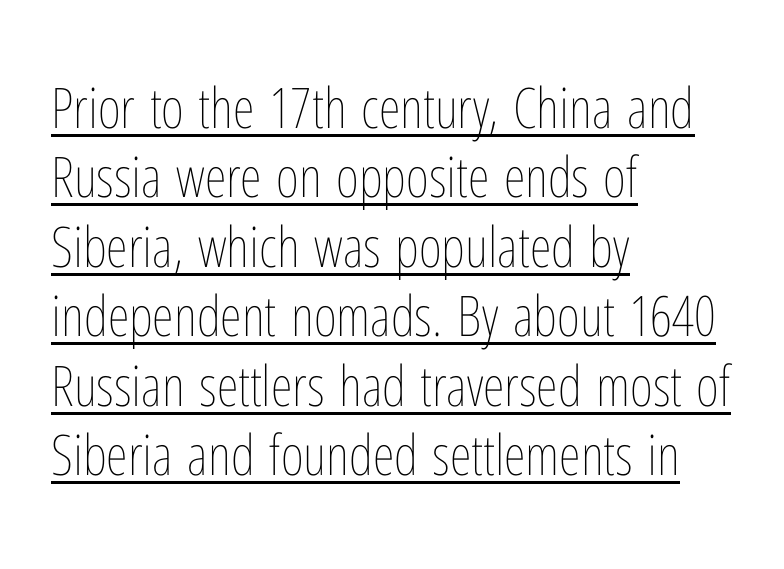
{"italic": "no", "bold": "no", "weight": "thin", "width": "condensed", "stroke_contrast": "low", "x_height": "medium", "monospaced": "no", "underline": "yes", "align": "left", "line_spacing_ratio": 1.24, "letter_spacing": "normal", "letter_spacing_em": 0.0, "glyph_px": 56}
